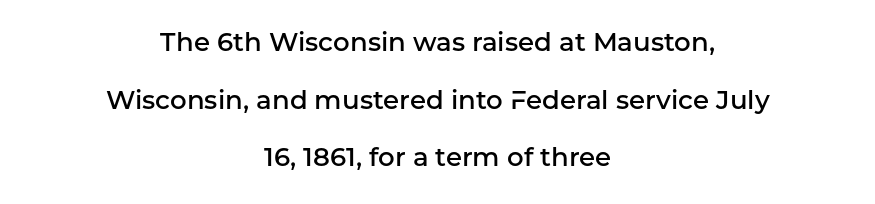
{"italic": "no", "bold": "semi", "underline": "no", "align": "center", "line_spacing": "loose", "line_spacing_ratio": 2.22, "letter_spacing": "normal", "letter_spacing_em": 0.0, "glyph_px": 26}
